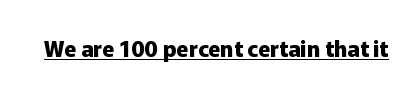
Q: Is the text bold? A: Yes.
Q: Is the text italic (slanted)? A: No, it is upright.
Q: Is the text underlined? A: Yes.
Q: Is the spacing between letters normal or unusually wide? A: Normal.
